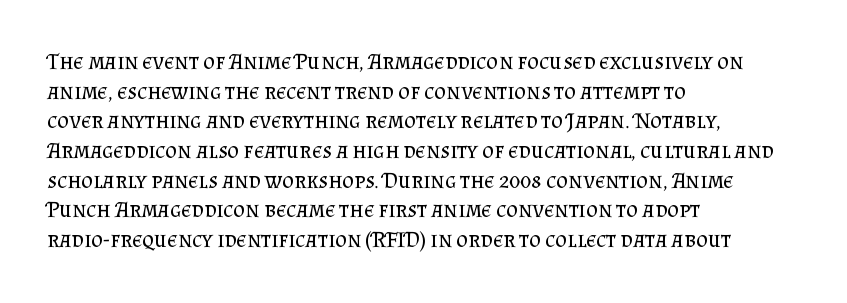
The lines sit at an ordinary, default distance from one another. The rag falls on the right side of this text block. The characters are drawn with everyday or finer stroke widths. Descender tails drop into unmarked territory.
